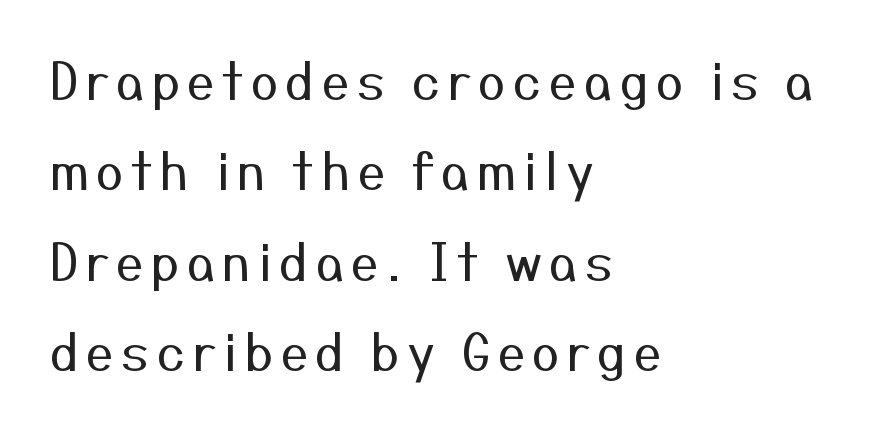
Q: Is the text bold? A: No.
Q: Is the text italic (slanted)? A: No, it is upright.
Q: Is the typeface a serif or a sans-serif typeface? A: Sans-serif.
Q: Is the text underlined? A: No.
Q: How is the paragraph aligned? A: Left-aligned.
Q: Width (condensed, normal, or wide)? A: Normal.
Q: Stroke contrast? A: Medium.
Q: x-height? A: Medium.
Q: Monospaced? A: No.
